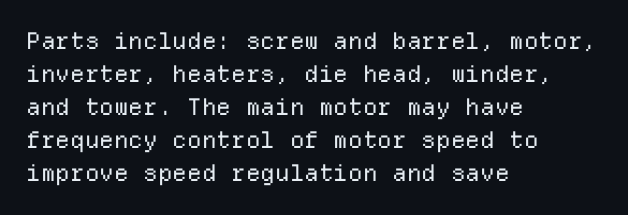
{"italic": "no", "bold": "no", "underline": "no", "align": "left", "line_spacing": "normal", "line_spacing_ratio": 1.44, "letter_spacing": "normal", "letter_spacing_em": 0.0, "glyph_px": 23}
